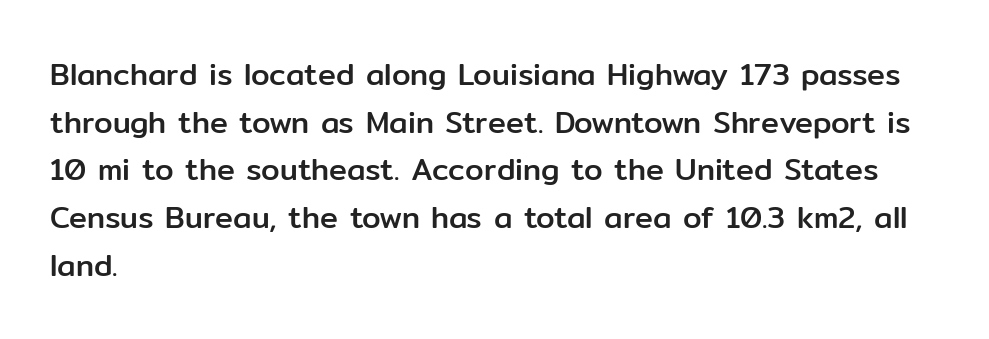
{"serif": "no", "italic": "no", "width": "normal", "stroke_contrast": "low", "x_height": "medium", "monospaced": "no", "underline": "no", "align": "left", "line_spacing": "normal", "line_spacing_ratio": 1.59, "letter_spacing": "normal", "letter_spacing_em": 0.0, "glyph_px": 30}
